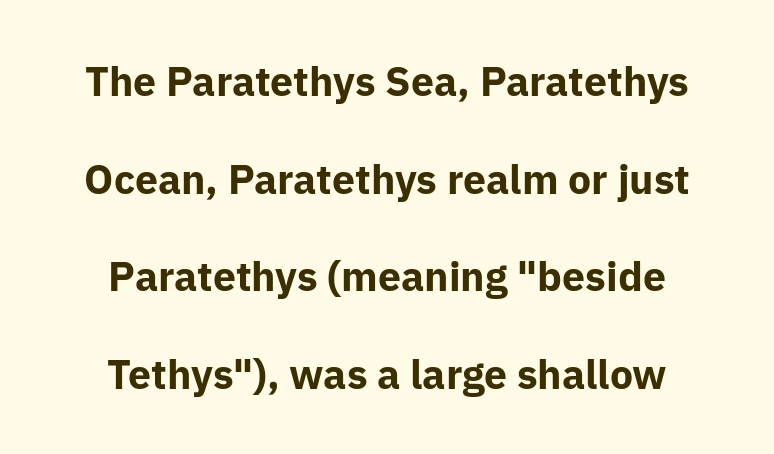
{"serif": "no", "italic": "no", "bold": "yes", "weight": "bold", "width": "normal", "stroke_contrast": "low", "x_height": "medium", "monospaced": "no", "underline": "no", "align": "center", "line_spacing": "loose", "line_spacing_ratio": 2.38, "letter_spacing": "normal", "letter_spacing_em": 0.0, "glyph_px": 41}
